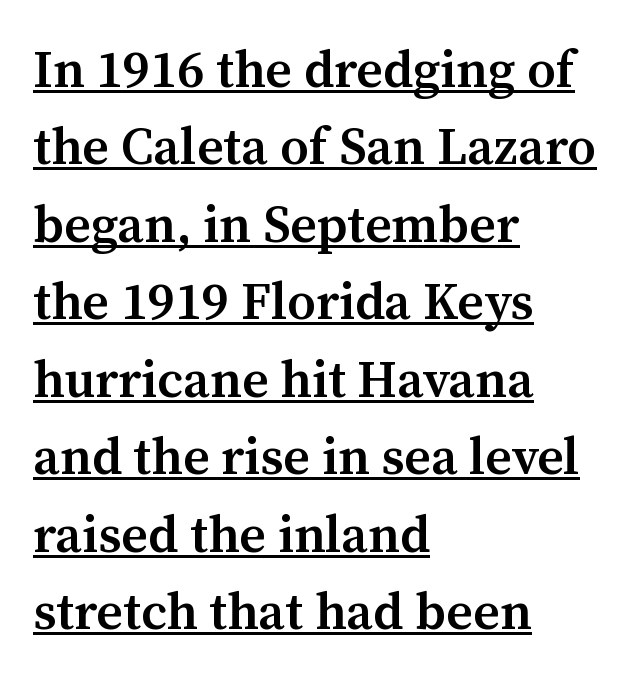
The image shows 52 px semibold serif type, upright; set left-aligned, normal line spacing (1.49x), normal letter spacing, underlined; medium stroke contrast and a medium x-height.
